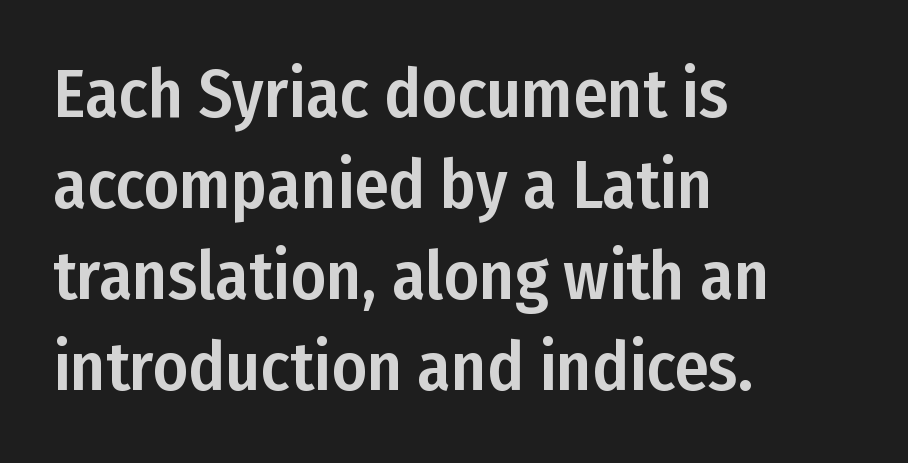
{"serif": "no", "italic": "no", "width": "condensed", "stroke_contrast": "low", "x_height": "medium", "monospaced": "no", "underline": "no", "align": "left", "line_spacing": "normal", "line_spacing_ratio": 1.34, "letter_spacing": "normal", "letter_spacing_em": 0.0, "glyph_px": 68}
